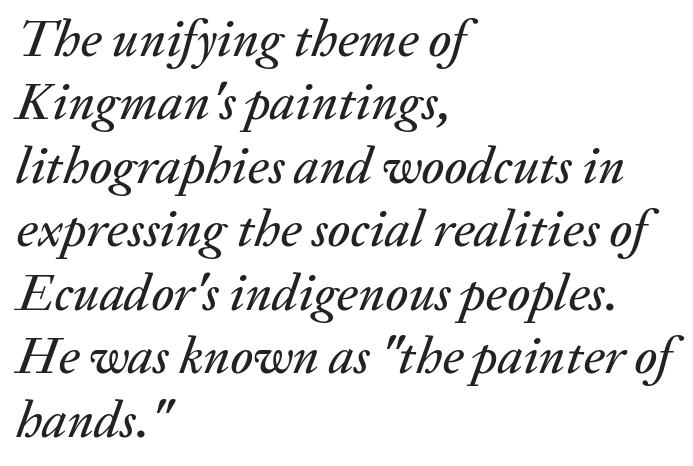
Q: Is the text italic (slanted)? A: Yes, it leans right by about 20 degrees.
Q: Is the text underlined? A: No.
Q: How is the paragraph aligned? A: Left-aligned.
Q: Is the spacing between letters normal or unusually wide? A: Normal.
Q: Width (condensed, normal, or wide)? A: Normal.
Q: Stroke contrast? A: Medium.
Q: x-height? A: Medium.
Q: Monospaced? A: No.
